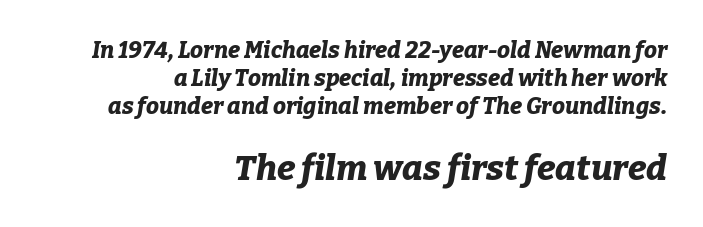
{"italic": "yes", "lean": "right", "slant_degrees": 9, "bold": "yes", "weight": "bold", "width": "normal", "stroke_contrast": "low", "x_height": "medium", "monospaced": "no", "underline": "no", "align": "right", "line_spacing_ratio": 1.21, "letter_spacing": "normal", "letter_spacing_em": 0.0, "larger_block": "second", "size_ratio": 1.52, "glyph_px": 35}
